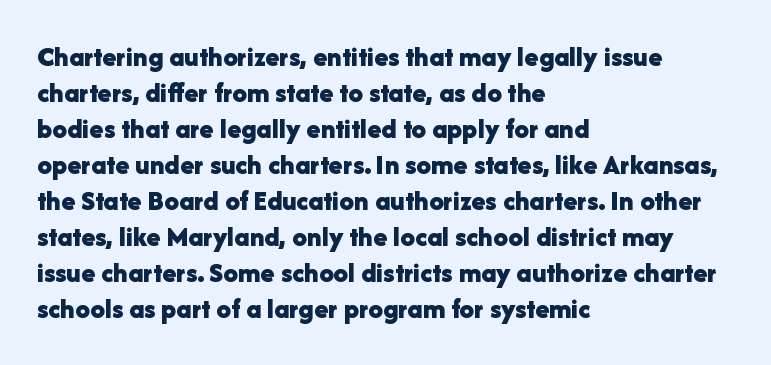
Heavy, bold letterforms. The typography opts for an upright posture over an oblique one. Words float on clear page, feet unadorned. Nope, no serifs anywhere on these letters. The tracking reads as untouched default to a designer's eye.
